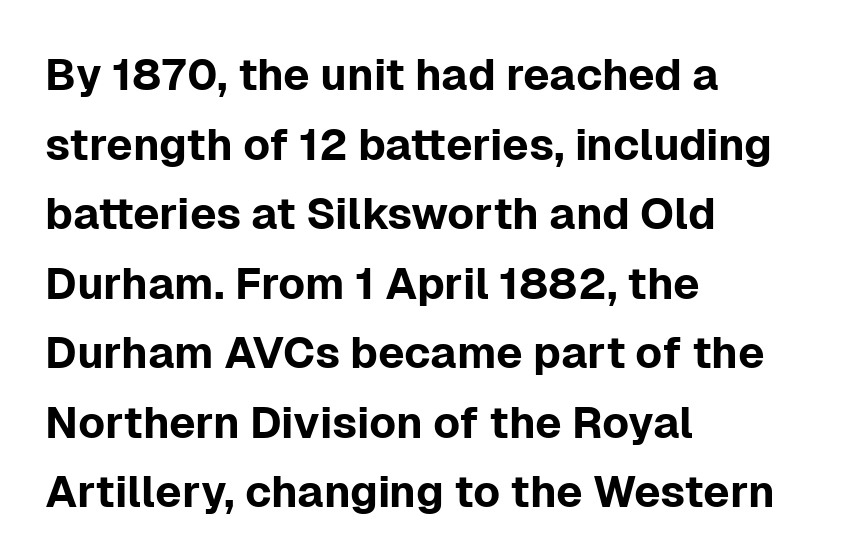
{"serif": "no", "italic": "no", "width": "normal", "stroke_contrast": "low", "x_height": "medium", "monospaced": "no", "underline": "no", "align": "left", "line_spacing": "normal", "line_spacing_ratio": 1.58, "letter_spacing": "normal", "letter_spacing_em": 0.0, "glyph_px": 44}
